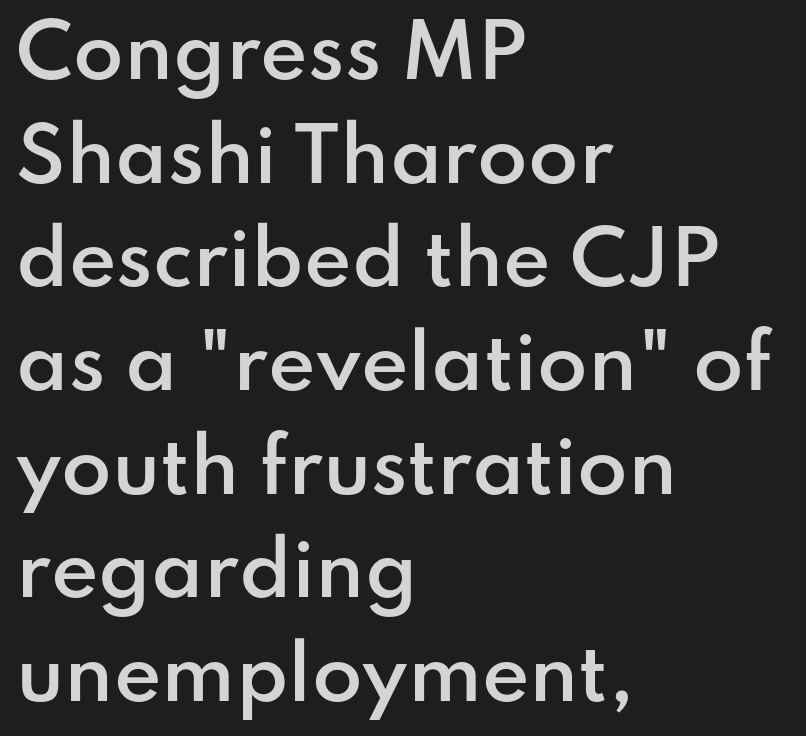
Q: Is the text bold? A: Semi-bold.
Q: Is the text italic (slanted)? A: No, it is upright.
Q: Is the typeface a serif or a sans-serif typeface? A: Sans-serif.
Q: Is the text underlined? A: No.
Q: How is the paragraph aligned? A: Left-aligned.
Q: Is the spacing between letters normal or unusually wide? A: Normal.
Q: Is the spacing between lines tight, normal or loose? A: Normal.
Q: Width (condensed, normal, or wide)? A: Normal.
Q: Stroke contrast? A: Low.
Q: x-height? A: Small.
Q: Monospaced? A: No.
